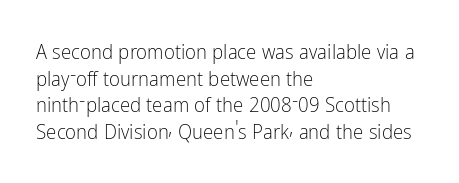
Summary of weight: not heavy and not bold. The vertical gap from one line to the next is medium. The type is set solid horizontally, with unmodified tracking. No italicization has been applied; the sample stays upright. The paragraph shown leans on its left margin. The gap between lines stays unmarked.
